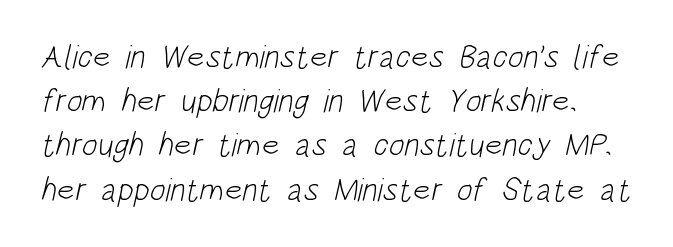
Q: Is the text bold? A: No.
Q: Is the typeface a serif or a sans-serif typeface? A: Sans-serif.
Q: Is the text underlined? A: No.
Q: Is the spacing between letters normal or unusually wide? A: Normal.
Q: Is the spacing between lines tight, normal or loose? A: Normal.
Q: Width (condensed, normal, or wide)? A: Condensed.
Q: Stroke contrast? A: Low.
Q: x-height? A: Large.
Q: Monospaced? A: No.
